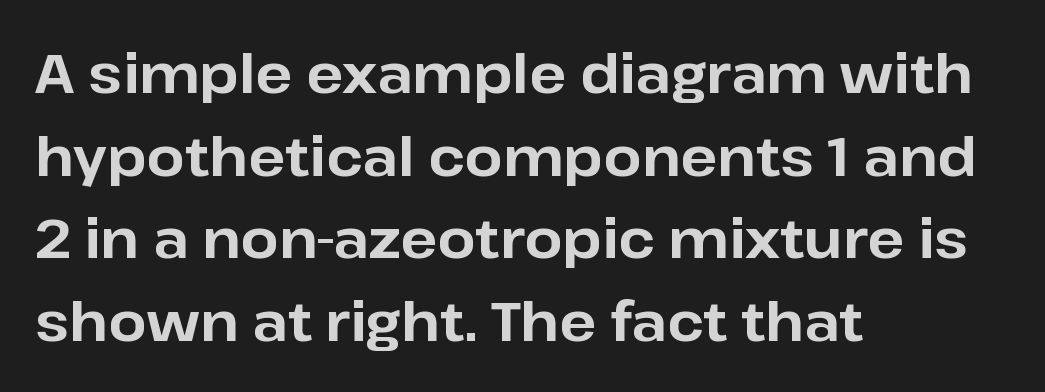
{"serif": "no", "italic": "no", "bold": "yes", "weight": "bold", "width": "normal", "stroke_contrast": "low", "x_height": "medium", "monospaced": "no", "underline": "no", "align": "left", "line_spacing": "normal", "line_spacing_ratio": 1.53, "letter_spacing": "normal", "letter_spacing_em": 0.0, "glyph_px": 54}
